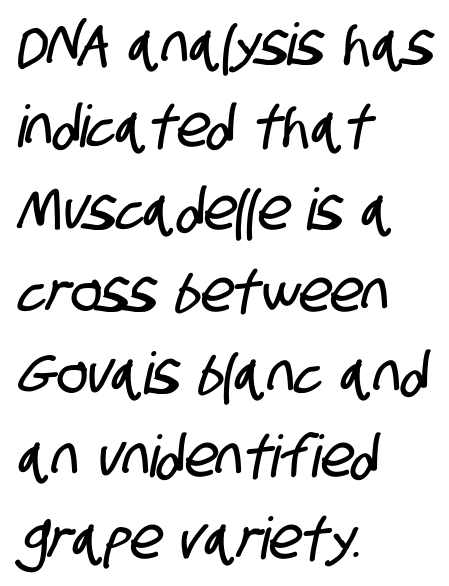
Q: Is the typeface a serif or a sans-serif typeface? A: Sans-serif.
Q: Is the text underlined? A: No.
Q: How is the paragraph aligned? A: Left-aligned.
Q: Is the spacing between letters normal or unusually wide? A: Normal.
Q: Is the spacing between lines tight, normal or loose? A: Normal.
Q: Width (condensed, normal, or wide)? A: Condensed.
Q: Stroke contrast? A: Low.
Q: x-height? A: Large.
Q: Monospaced? A: No.
